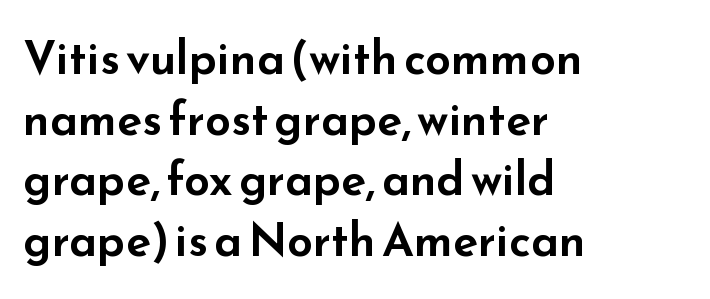
{"serif": "no", "italic": "no", "width": "wide", "stroke_contrast": "low", "x_height": "small", "monospaced": "no", "underline": "no", "align": "left", "line_spacing": "normal", "line_spacing_ratio": 1.32, "letter_spacing": "normal", "letter_spacing_em": 0.0, "glyph_px": 46}
